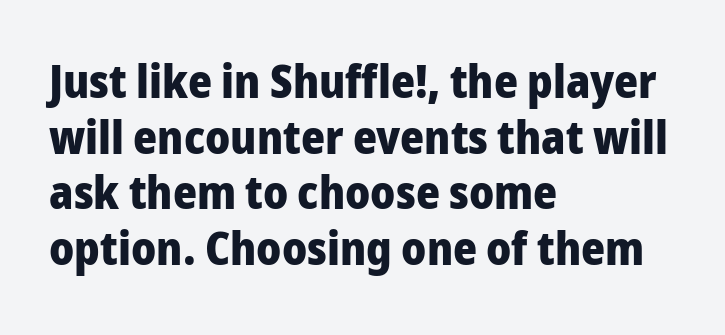
The type is set solid horizontally, with unmodified tracking. A typesetter would label this face a sans. You'd pick this weight for a headline — it's a proper bold. If you drew a ruler down the left edge, every line would touch it.
